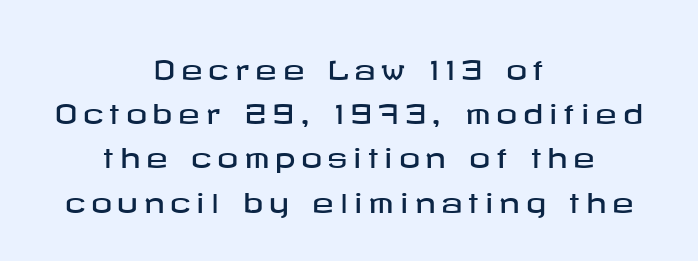
Q: Is the text italic (slanted)? A: No, it is upright.
Q: Is the text underlined? A: No.
Q: How is the paragraph aligned? A: Centered.
Q: Is the spacing between letters normal or unusually wide? A: Unusually wide.
Q: Is the spacing between lines tight, normal or loose? A: Normal.
